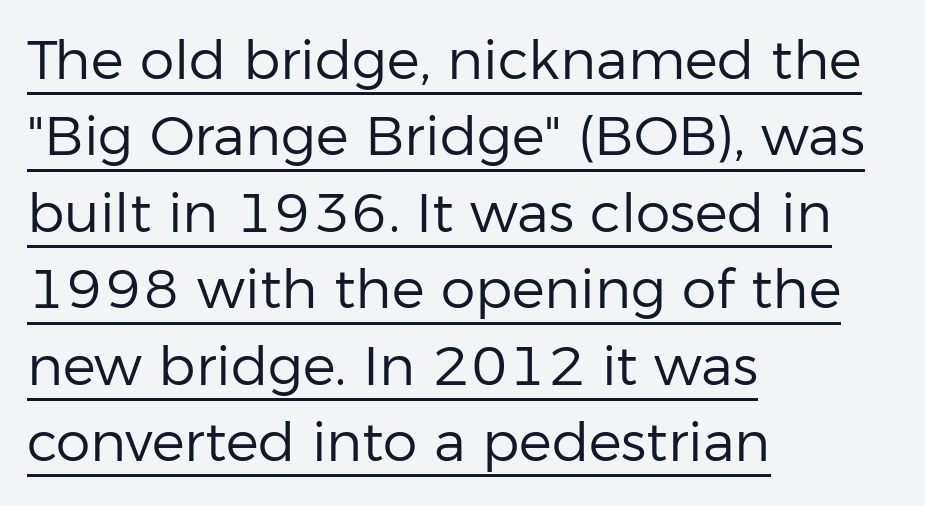
The image shows 55 px regular-weight sans-serif type, upright; set left-aligned, normal line spacing (1.39x), normal letter spacing, underlined; low stroke contrast and a medium x-height.
